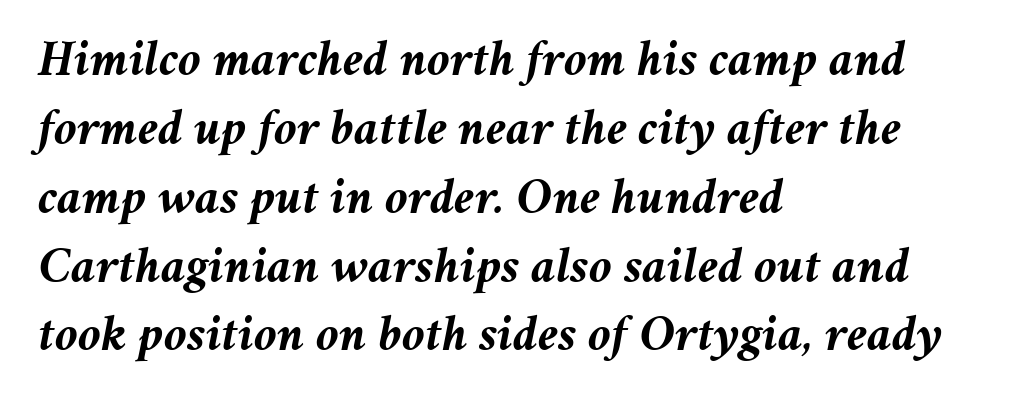
Q: Is the text bold? A: Yes.
Q: Is the text italic (slanted)? A: Yes, it leans right by about 11 degrees.
Q: Is the text underlined? A: No.
Q: How is the paragraph aligned? A: Left-aligned.
Q: Is the spacing between letters normal or unusually wide? A: Normal.
Q: Is the spacing between lines tight, normal or loose? A: Normal.
Q: Width (condensed, normal, or wide)? A: Normal.
Q: Stroke contrast? A: Medium.
Q: x-height? A: Medium.
Q: Monospaced? A: No.
